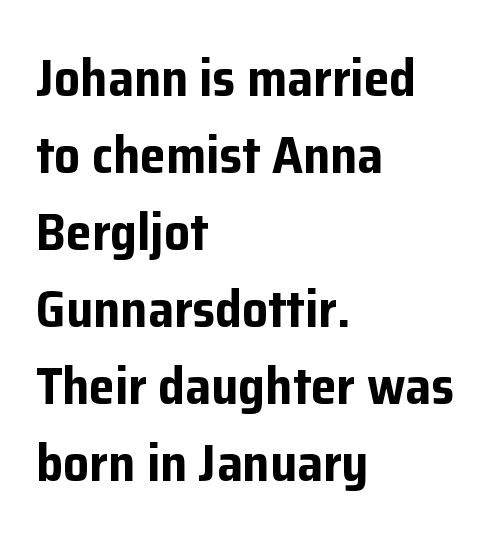
{"serif": "no", "italic": "no", "bold": "yes", "weight": "bold", "width": "normal", "stroke_contrast": "low", "x_height": "medium", "monospaced": "no", "underline": "no", "align": "left", "line_spacing": "normal", "line_spacing_ratio": 1.48, "letter_spacing": "normal", "letter_spacing_em": 0.0, "glyph_px": 52}
